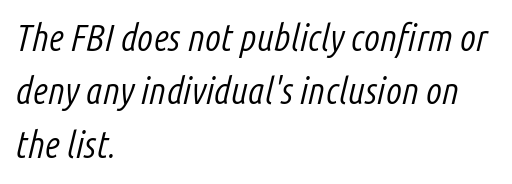
The image shows 37 px light, condensed type, italic (leaning right); set left-aligned, normal line spacing (1.44x), normal letter spacing, not underlined; low stroke contrast and a medium x-height.
